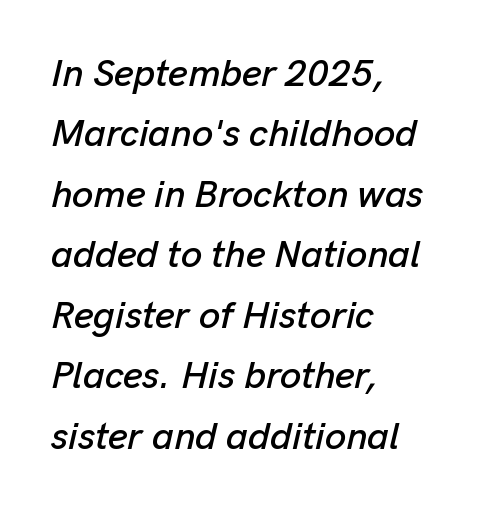
{"italic": "yes", "lean": "right", "slant_degrees": 13, "width": "normal", "stroke_contrast": "low", "x_height": "medium", "monospaced": "no", "underline": "no", "align": "left", "line_spacing": "normal", "line_spacing_ratio": 1.59, "letter_spacing": "normal", "letter_spacing_em": 0.0, "glyph_px": 38}
